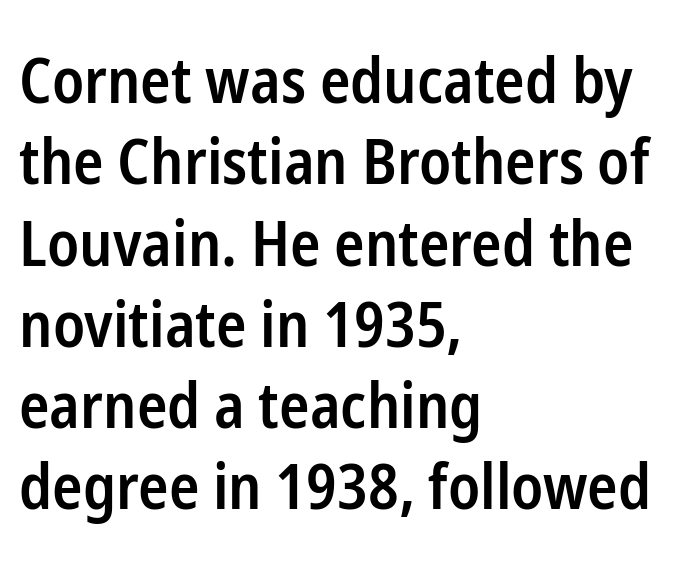
Q: Is the text bold? A: Semi-bold.
Q: Is the text italic (slanted)? A: No, it is upright.
Q: Is the typeface a serif or a sans-serif typeface? A: Sans-serif.
Q: Is the text underlined? A: No.
Q: How is the paragraph aligned? A: Left-aligned.
Q: Is the spacing between letters normal or unusually wide? A: Normal.
Q: Is the spacing between lines tight, normal or loose? A: Normal.
Q: Width (condensed, normal, or wide)? A: Condensed.
Q: Stroke contrast? A: Low.
Q: x-height? A: Medium.
Q: Monospaced? A: No.
